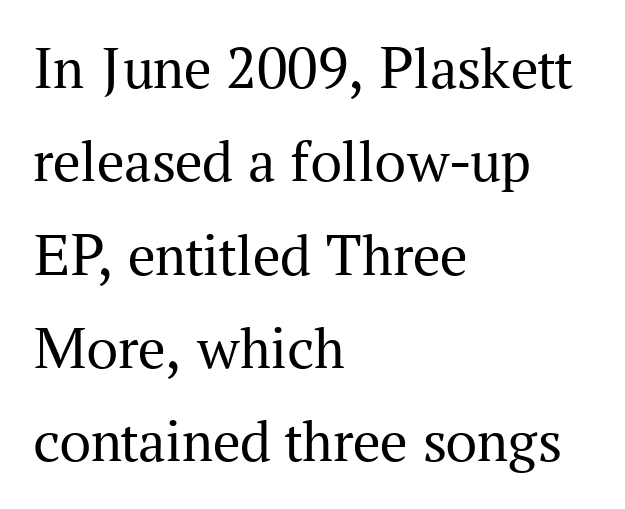
{"serif": "yes", "italic": "no", "bold": "no", "weight": "regular", "width": "normal", "stroke_contrast": "medium", "x_height": "medium", "monospaced": "no", "underline": "no", "align": "left", "line_spacing": "normal", "line_spacing_ratio": 1.53, "letter_spacing": "normal", "letter_spacing_em": 0.0, "glyph_px": 61}
